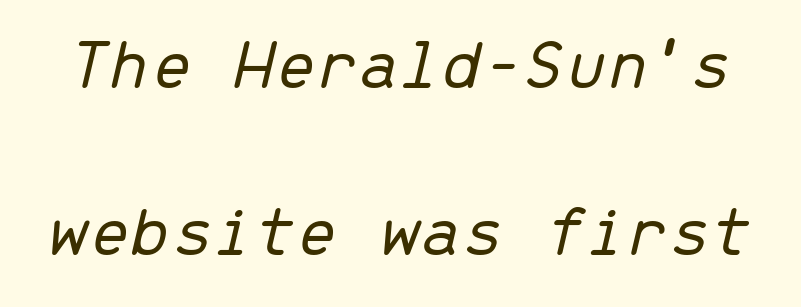
Spacing between characters is what you'd get straight out of the box. Here the designer chose a console-style face with uniform glyph widths. Rendered with sloped, italic letterforms. The letters look calm and open, with moderate or lighter stems. The space directly below the letters is spotless. If you measured baseline to baseline, you'd find a long distance.
